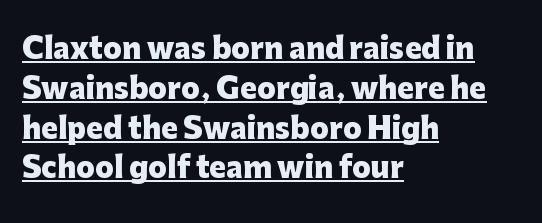
Left-aligned paragraph, ragged on the right. Proportional: the letters do not fall into vertical columns. Leading matches the norm, producing a regular column. Tracking here is standard; glyphs follow each other at the usual distance. The face used here is a sans, in the tradition of grotesques and geometrics. In terms of weight, the rendering is a true, heavy bold.
